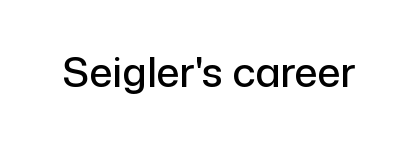
The image shows 41 px sans-serif type, upright; set normal letter spacing, not underlined; low stroke contrast and a medium x-height.
